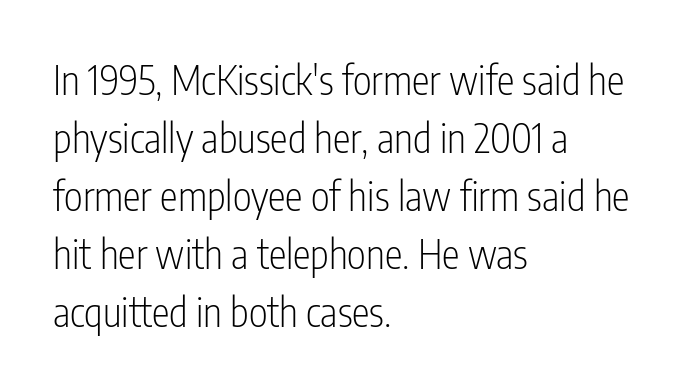
Observe the absence of serifs on each vertical stroke in this sample. A typesetter would mark this as roman, not italic. Underline: absent. The ragged edge is on the right, which tells us the setting is flush left.
